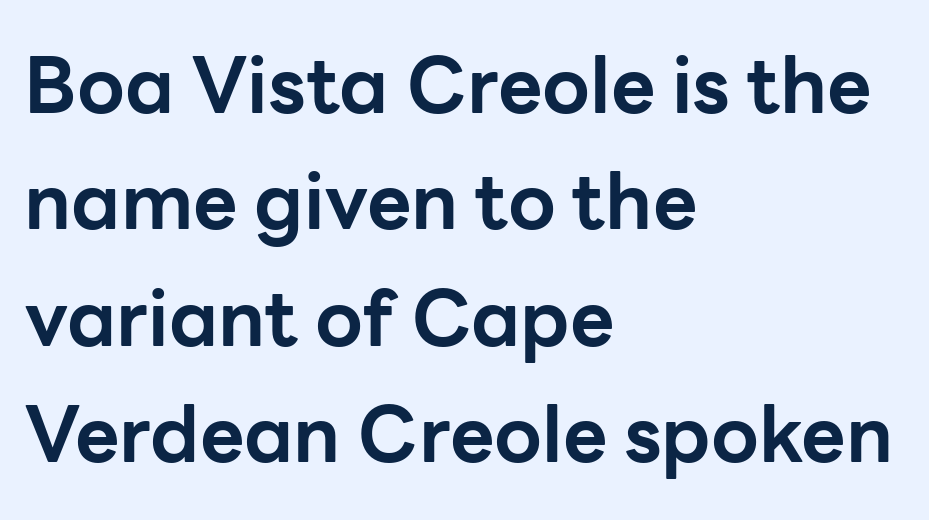
The image shows 77 px bold sans-serif type, upright; set left-aligned, normal line spacing (1.51x), normal letter spacing, not underlined; low stroke contrast and a medium x-height.
